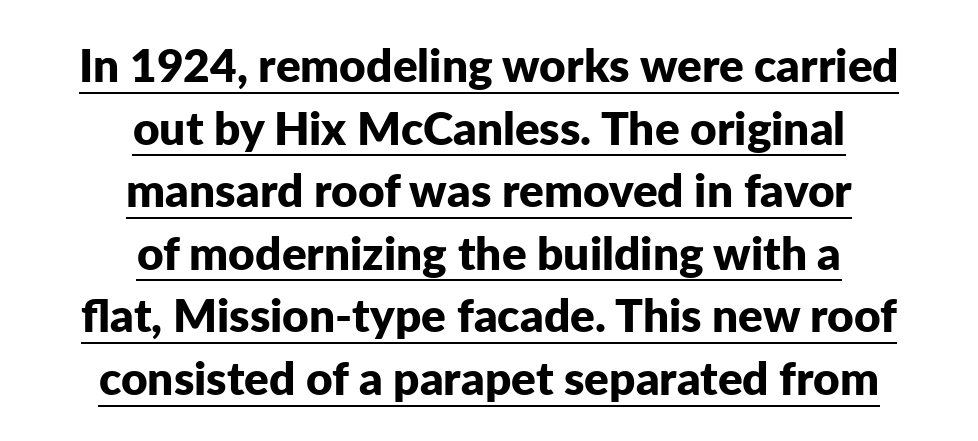
Q: Is the text bold? A: Yes.
Q: Is the text italic (slanted)? A: No, it is upright.
Q: Is the typeface a serif or a sans-serif typeface? A: Sans-serif.
Q: Is the text underlined? A: Yes.
Q: How is the paragraph aligned? A: Centered.
Q: Is the spacing between letters normal or unusually wide? A: Normal.
Q: Is the spacing between lines tight, normal or loose? A: Normal.
Q: Width (condensed, normal, or wide)? A: Normal.
Q: Stroke contrast? A: Low.
Q: x-height? A: Medium.
Q: Monospaced? A: No.
